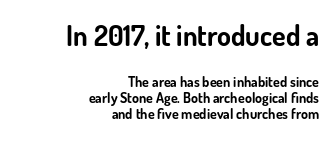
The image shows 28 px bold sans-serif type, upright; set right-aligned, line spacing 1.16x, normal letter spacing, not underlined; the first (top) block is 2.0x larger; low stroke contrast and a small x-height.
